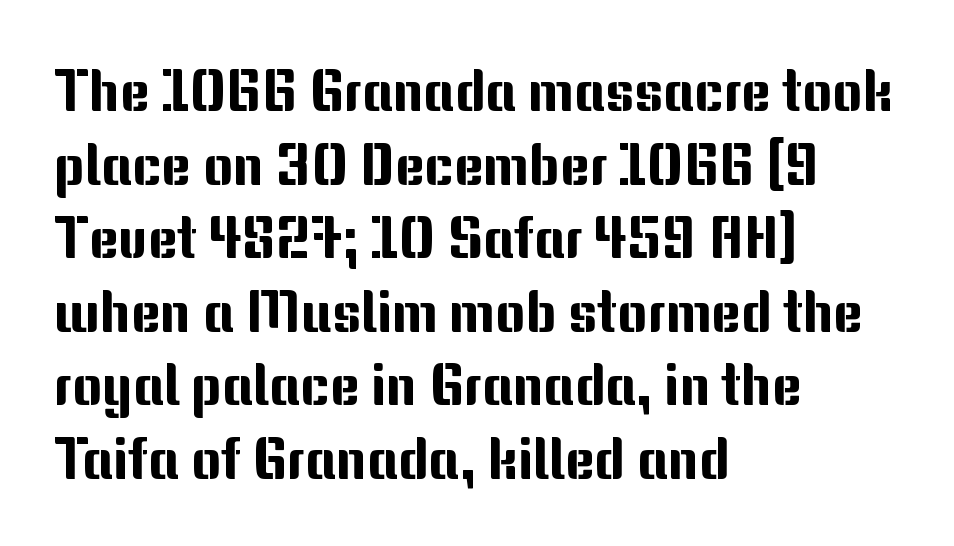
The image shows 57 px sans-serif type, upright; set left-aligned, normal line spacing (1.29x), normal letter spacing, not underlined; medium stroke contrast and a medium x-height.
